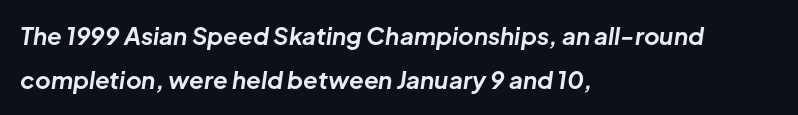
{"italic": "yes", "lean": "right", "slant_degrees": 8, "bold": "yes", "underline": "no", "align": "left", "line_spacing_ratio": 1.83, "letter_spacing": "normal", "letter_spacing_em": 0.0, "glyph_px": 24}
